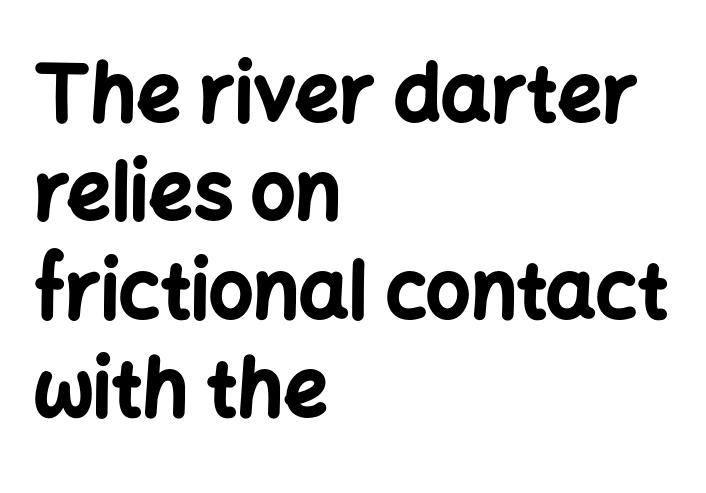
The image shows 78 px bold sans-serif type, upright; set left-aligned, normal line spacing (1.26x), normal letter spacing, not underlined; low stroke contrast and a medium x-height.
